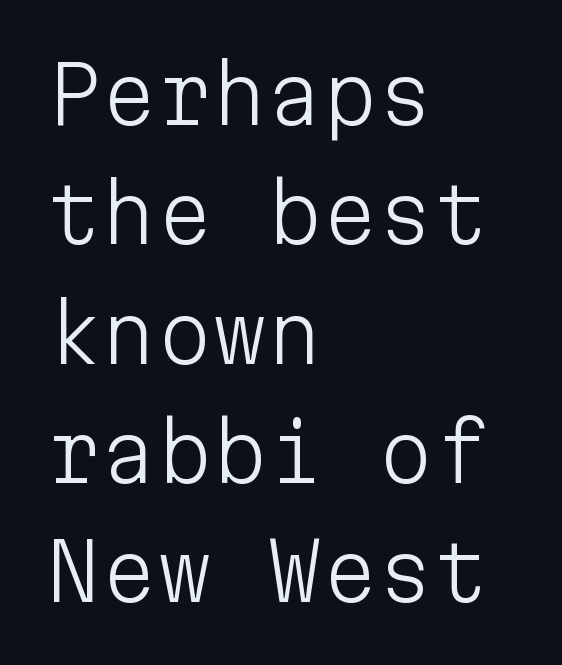
The image shows 79 px light sans-serif type, upright, monospaced; set left-aligned, normal line spacing (1.51x), normal letter spacing, not underlined; low stroke contrast and a medium x-height.
